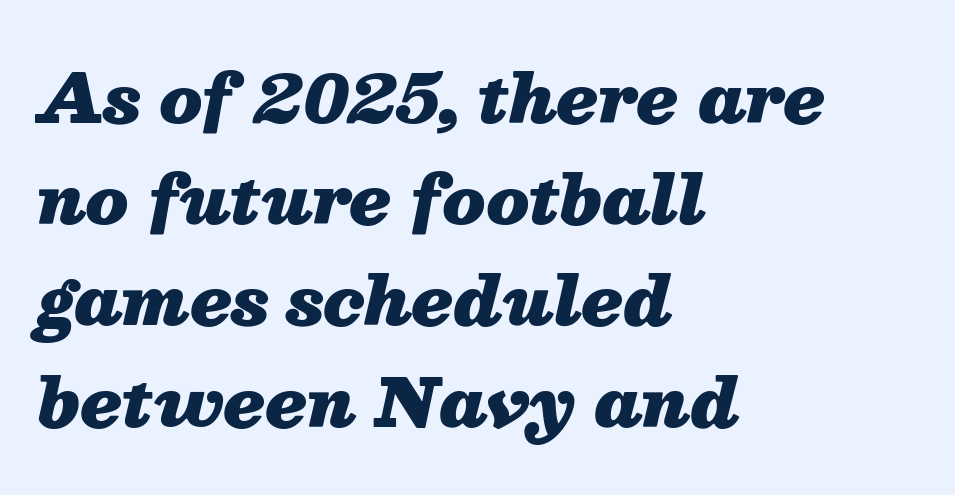
Q: Is the text bold? A: Yes.
Q: Is the text italic (slanted)? A: Yes, it leans right by about 13 degrees.
Q: Is the text underlined? A: No.
Q: How is the paragraph aligned? A: Left-aligned.
Q: Is the spacing between letters normal or unusually wide? A: Normal.
Q: Is the spacing between lines tight, normal or loose? A: Normal.
Q: Width (condensed, normal, or wide)? A: Normal.
Q: Stroke contrast? A: Medium.
Q: x-height? A: Medium.
Q: Monospaced? A: No.
